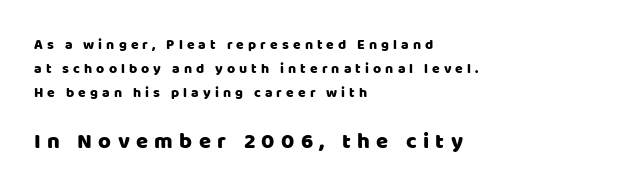
{"italic": "no", "underline": "no", "align": "left", "line_spacing_ratio": 1.73, "letter_spacing": "wide", "letter_spacing_em": 0.29, "larger_block": "second", "size_ratio": 1.57, "glyph_px": 22}
